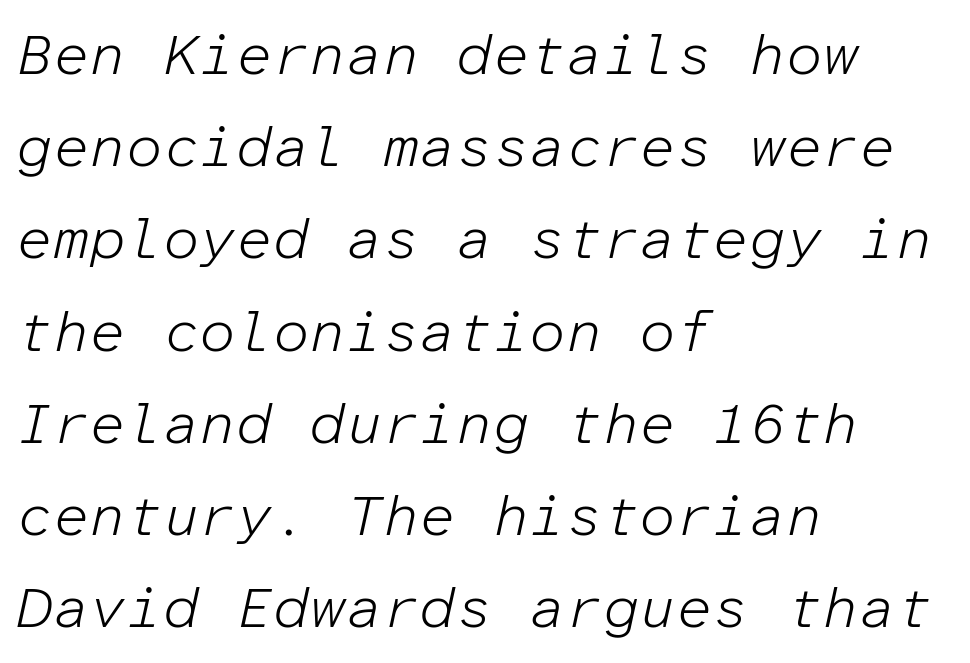
Q: Is the text bold? A: No.
Q: Is the text italic (slanted)? A: Yes, it leans right by about 12 degrees.
Q: Is the text underlined? A: No.
Q: How is the paragraph aligned? A: Left-aligned.
Q: Is the spacing between letters normal or unusually wide? A: Normal.
Q: Is the spacing between lines tight, normal or loose? A: Normal.
Q: Width (condensed, normal, or wide)? A: Normal.
Q: Stroke contrast? A: Low.
Q: x-height? A: Medium.
Q: Monospaced? A: Yes.
